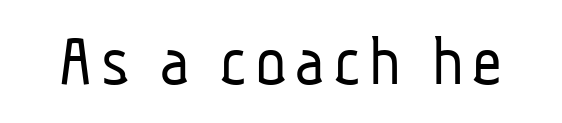
The image shows 73 px light, condensed sans-serif type; set not underlined; low stroke contrast and a medium x-height.
